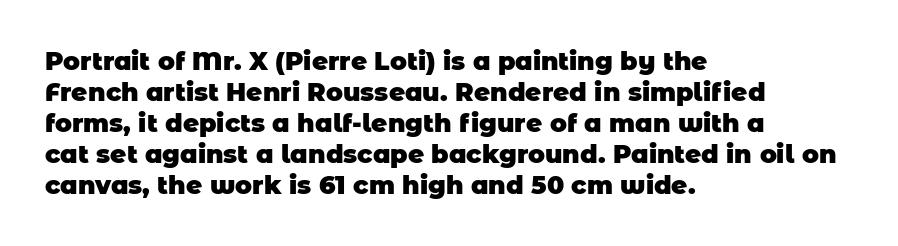
{"bold": "yes", "underline": "no", "align": "left", "line_spacing_ratio": 1.24, "letter_spacing": "normal", "letter_spacing_em": 0.0, "glyph_px": 25}
